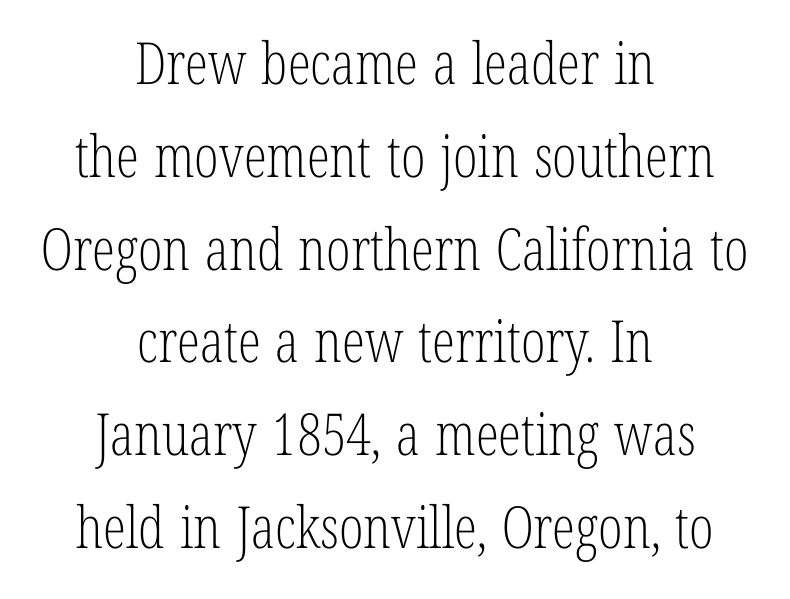
Spacing verdict: proportional, widths tailored to each character. The letterforms sit shoulder to shoulder at normal distance. Classification — serif. Notice how the passage keeps no hard edge, just a central spine. Plain, unruled lines of type. Bold? No — there's no thickening of the strokes.
